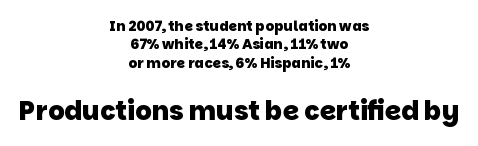
Which chunk is bigger? The second one — the bottom block dwarfs the top. The type is set solid horizontally, with unmodified tracking. The lines sit at an ordinary, default distance from one another. These lines stack symmetrically, like a column narrowing and widening about its center. In terms of weight, the rendering is a true, heavy bold.
